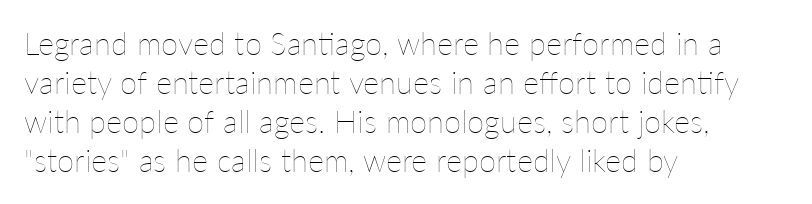
Q: Is the text bold? A: No.
Q: Is the text italic (slanted)? A: No, it is upright.
Q: Is the text underlined? A: No.
Q: How is the paragraph aligned? A: Left-aligned.
Q: Is the spacing between letters normal or unusually wide? A: Normal.
Q: Is the spacing between lines tight, normal or loose? A: Normal.
Q: Width (condensed, normal, or wide)? A: Normal.
Q: Stroke contrast? A: Low.
Q: x-height? A: Medium.
Q: Monospaced? A: No.
